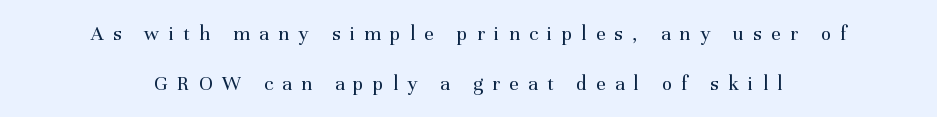
{"italic": "no", "bold": "no", "underline": "no", "align": "center", "line_spacing": "loose", "line_spacing_ratio": 2.38, "letter_spacing": "wide", "letter_spacing_em": 0.44, "glyph_px": 21}
